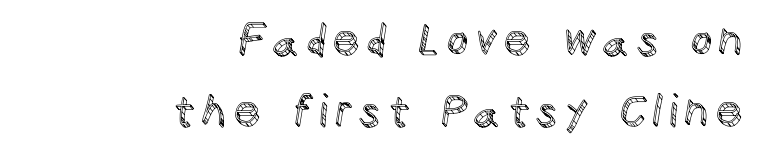
Leading: standard. Think of a printed novel: that variable character pitch is what you see here. Glance below the letters and you will spot only blank space.
